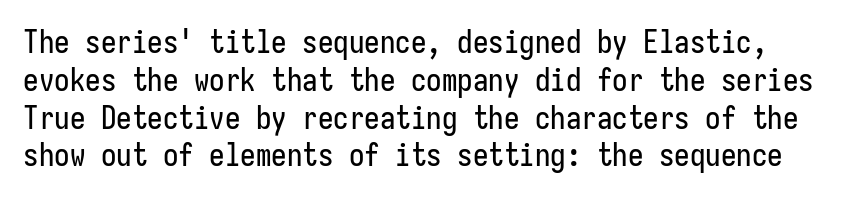
The image shows 31 px condensed sans-serif type, upright; set line spacing 1.22x, normal letter spacing, not underlined; low stroke contrast and a medium x-height.
